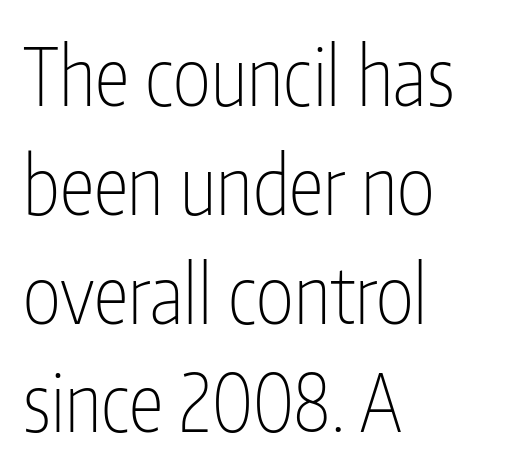
{"serif": "no", "italic": "no", "bold": "no", "weight": "thin", "width": "condensed", "stroke_contrast": "low", "x_height": "medium", "monospaced": "no", "underline": "no", "align": "left", "line_spacing": "normal", "line_spacing_ratio": 1.36, "letter_spacing": "normal", "letter_spacing_em": 0.0, "glyph_px": 80}
